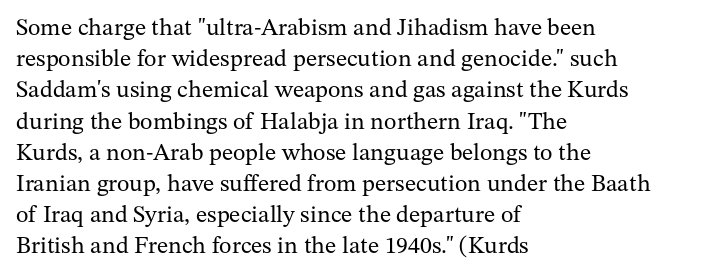
Q: Is the text bold? A: No.
Q: Is the text italic (slanted)? A: No, it is upright.
Q: Is the text underlined? A: No.
Q: How is the paragraph aligned? A: Left-aligned.
Q: Is the spacing between letters normal or unusually wide? A: Normal.
Q: Is the spacing between lines tight, normal or loose? A: Normal.
